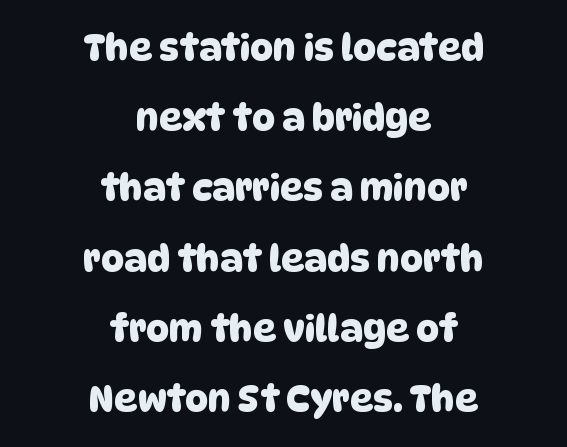
No word sits above an underline. How would I describe the line gaps? Wide and relaxed. You could not count columns in this text — the font is proportionally spaced. Every row of glyphs is offset so its center matches the block's center.
